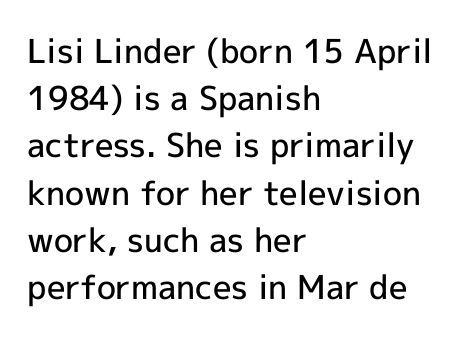
Check the space under the baseline: it is left empty. No feet cap the strokes, marking this as sans-serif type. A normal amount of white space separates one row of letters from the next. Short and long lines alike share a common starting point at left. Bold? Not quite — semibold, heavier than regular but stopping short. Proportional: the letters do not fall into vertical columns.
